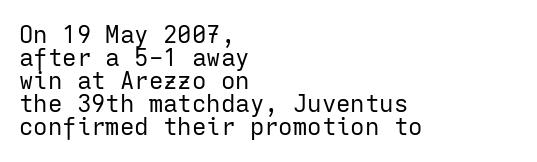
The passage shown is not underscored anywhere. Leftover space on each line is placed entirely after the last word. The axis of the letterforms is exactly vertical. The space between consecutive lines is stingy.
